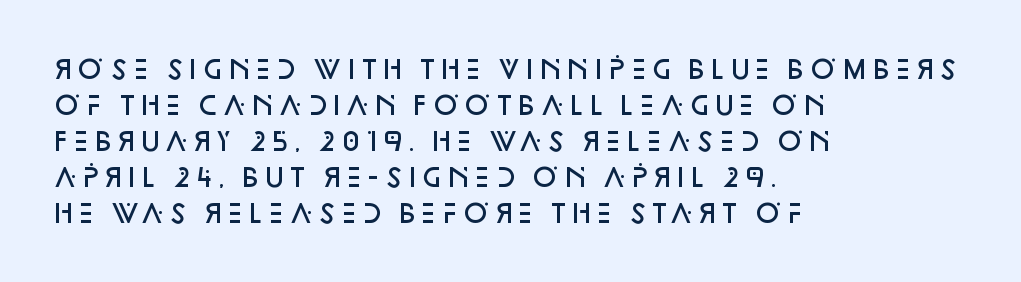
The image shows 25 px text type, upright; set left-aligned, normal line spacing (1.44x), normal letter spacing, not underlined.
